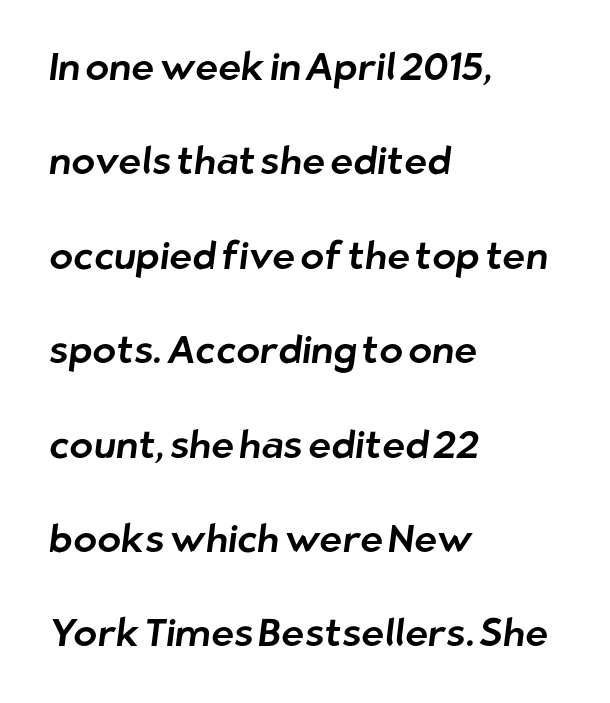
{"serif": "no", "width": "normal", "stroke_contrast": "low", "x_height": "medium", "monospaced": "no", "underline": "no", "align": "left", "line_spacing": "loose", "line_spacing_ratio": 2.42, "letter_spacing": "normal", "letter_spacing_em": 0.0, "glyph_px": 39}
